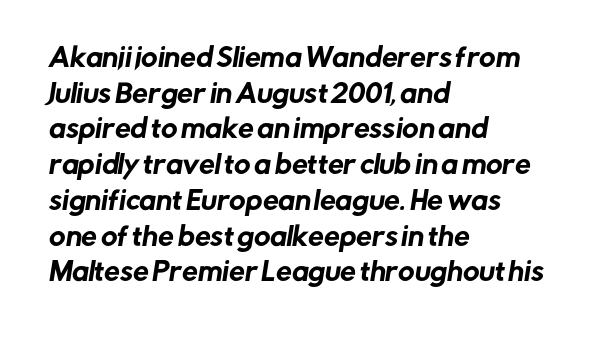
Q: Is the text underlined? A: No.
Q: How is the paragraph aligned? A: Left-aligned.
Q: Is the spacing between letters normal or unusually wide? A: Normal.
Q: Is the spacing between lines tight, normal or loose? A: Normal.
